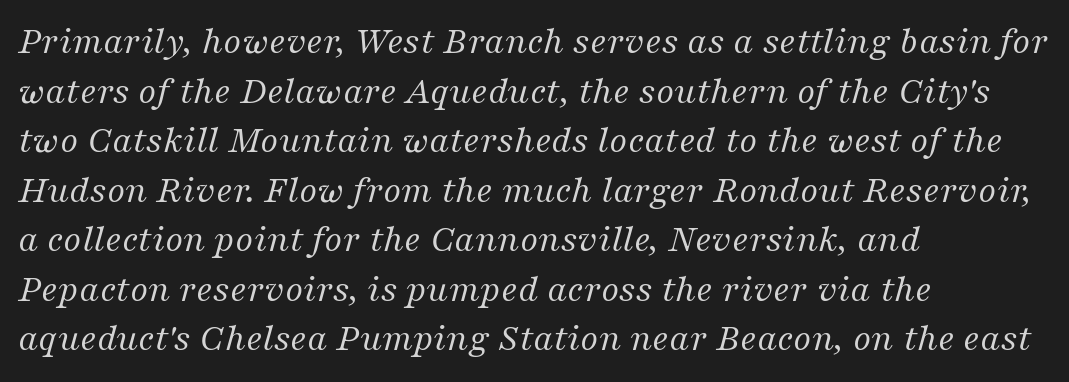
The letters advance in unequal steps, a hallmark of proportional type. This sample uses plain, unmodified letter spacing. The text block is weighted toward the left margin, trailing off unevenly rightward. There's an unmistakable incline to the writing here. Honestly, there is no underline to notice here at all. This is serif lettering, the kind often seen in printed books.
